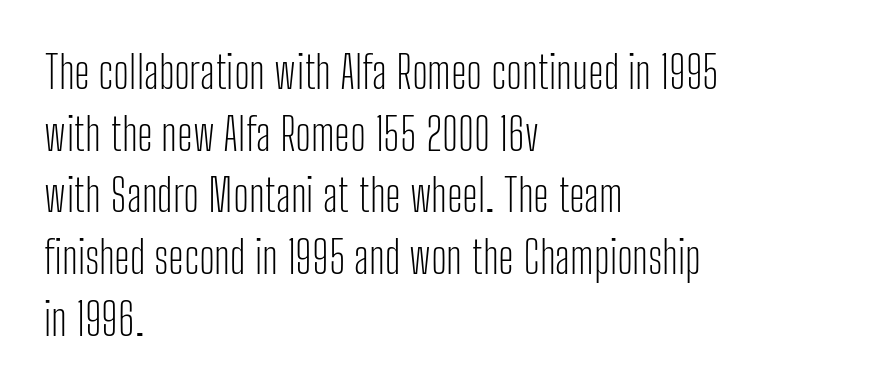
{"serif": "no", "italic": "no", "bold": "no", "weight": "light", "width": "condensed", "stroke_contrast": "low", "x_height": "medium", "monospaced": "no", "underline": "no", "align": "left", "line_spacing": "normal", "line_spacing_ratio": 1.37, "letter_spacing": "normal", "letter_spacing_em": 0.0, "glyph_px": 45}
